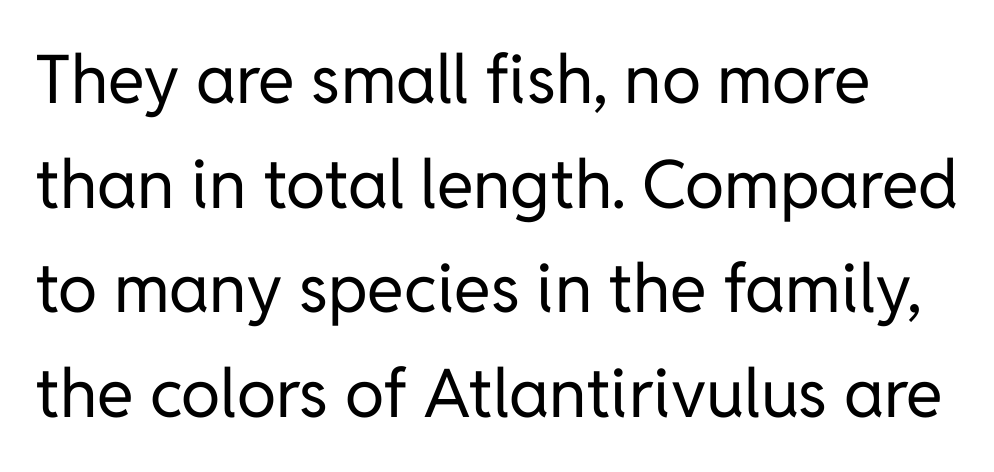
Q: Is the text bold? A: No.
Q: Is the text italic (slanted)? A: No, it is upright.
Q: Is the typeface a serif or a sans-serif typeface? A: Sans-serif.
Q: Is the text underlined? A: No.
Q: Is the spacing between letters normal or unusually wide? A: Normal.
Q: Is the spacing between lines tight, normal or loose? A: Normal.
Q: Width (condensed, normal, or wide)? A: Normal.
Q: Stroke contrast? A: Low.
Q: x-height? A: Medium.
Q: Monospaced? A: No.
